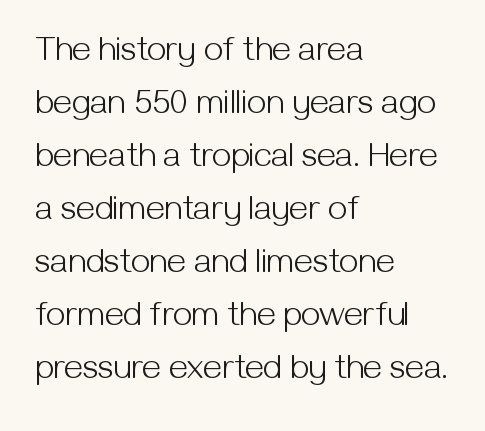
Serifs: no, the terminals of the letterforms are clean. No chunkiness to these letters — they're not bold. Think of a printed novel: that variable character pitch is what you see here. The paragraph has a hard left edge and a soft right edge.
